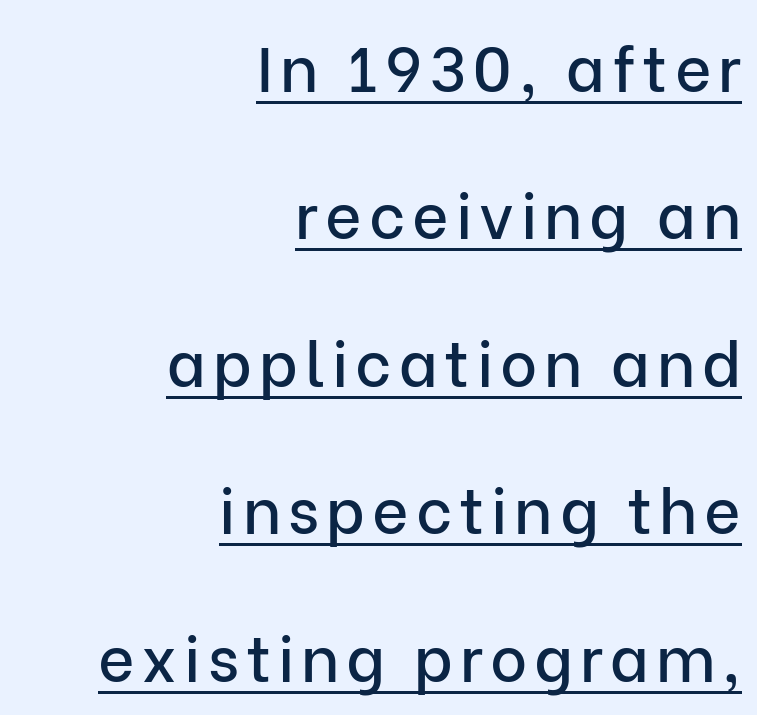
A rule runs beneath these lines of type. Look at the bottom of the vertical strokes: they stop flat, with no serifs. Line ends are locked; line starts wander. The typography opts for an upright posture over an oblique one. Leading: increased.
